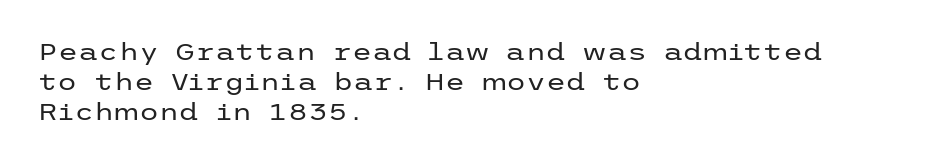
The image shows 23 px text type, upright; set left-aligned, normal line spacing (1.3x), normal letter spacing, not underlined.
